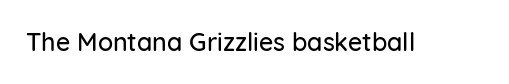
The image shows 25 px text type, upright; set normal letter spacing, not underlined.
